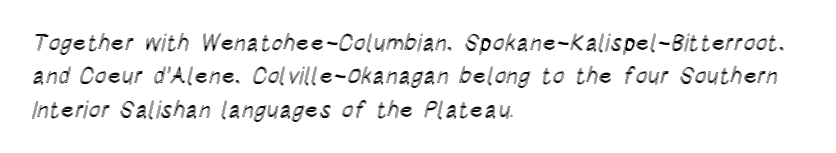
{"underline": "no", "align": "left", "line_spacing": "normal", "line_spacing_ratio": 1.45, "letter_spacing": "normal", "letter_spacing_em": 0.0, "glyph_px": 23}
